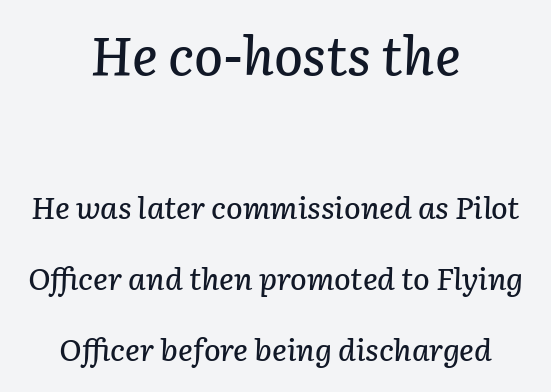
The image shows 54 px text type, italic (leaning right); set centered, loose line spacing (2.28x), normal letter spacing, not underlined; the first (top) block is 1.74x larger; low stroke contrast and a medium x-height.
